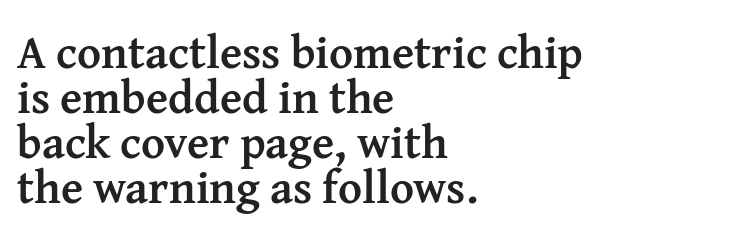
Q: Is the text bold? A: Yes.
Q: Is the text italic (slanted)? A: No, it is upright.
Q: Is the typeface a serif or a sans-serif typeface? A: Serif.
Q: Is the text underlined? A: No.
Q: How is the paragraph aligned? A: Left-aligned.
Q: Is the spacing between letters normal or unusually wide? A: Normal.
Q: Is the spacing between lines tight, normal or loose? A: Tight.
Q: Width (condensed, normal, or wide)? A: Normal.
Q: Stroke contrast? A: Medium.
Q: x-height? A: Medium.
Q: Monospaced? A: No.
